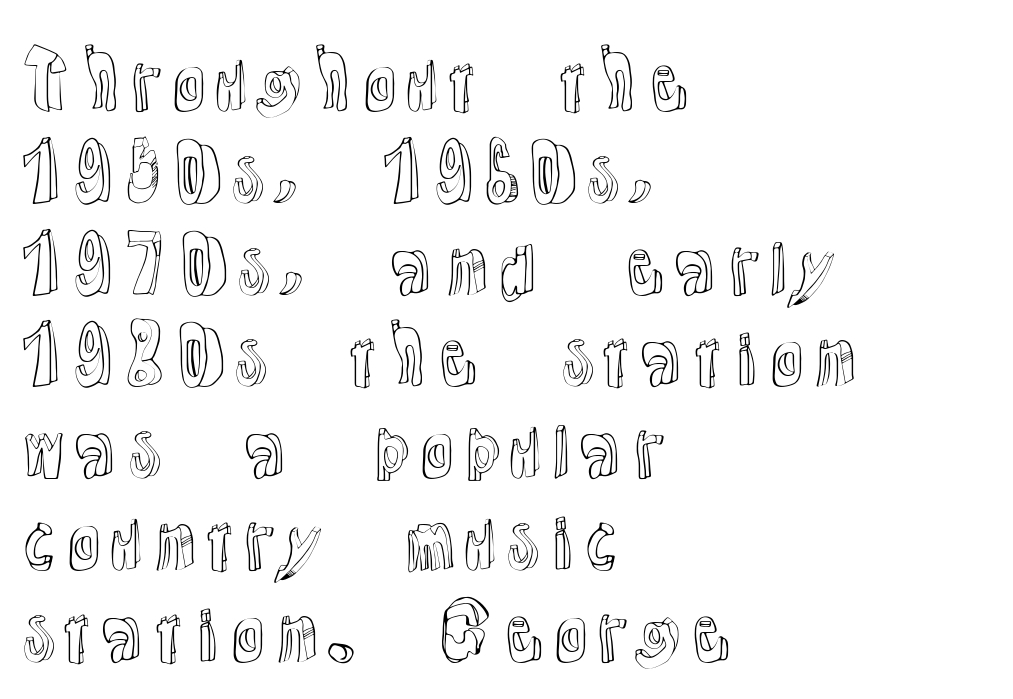
{"italic": "no", "width": "normal", "x_height": "medium", "monospaced": "no", "underline": "no", "align": "left", "line_spacing_ratio": 1.24, "letter_spacing": "normal", "letter_spacing_em": 0.0, "glyph_px": 74}
